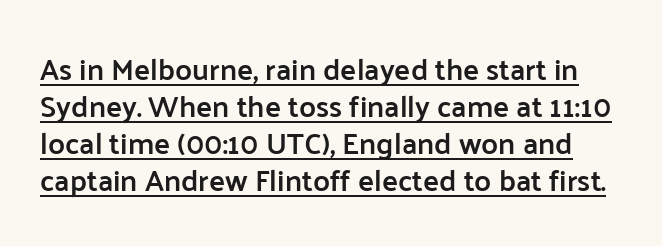
{"serif": "no", "italic": "no", "bold": "semi", "weight": "semibold", "width": "normal", "stroke_contrast": "low", "x_height": "medium", "monospaced": "no", "underline": "yes", "line_spacing_ratio": 1.23, "letter_spacing": "normal", "letter_spacing_em": 0.0, "glyph_px": 30}
